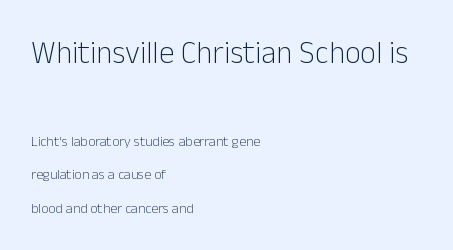
Letters have the restrained weight of plain body copy at most. A sans-serif font was chosen for this passage. The glyphs are unaccompanied by any horizontal stroke below them. Caption: standard tracking, unaltered.
